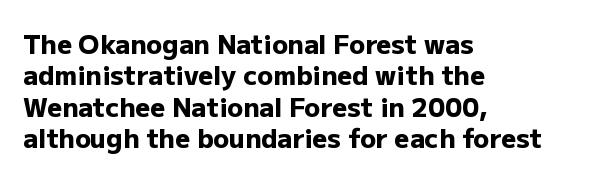
{"italic": "no", "bold": "yes", "underline": "no", "align": "left", "line_spacing_ratio": 1.21, "letter_spacing": "normal", "letter_spacing_em": 0.0, "glyph_px": 26}
